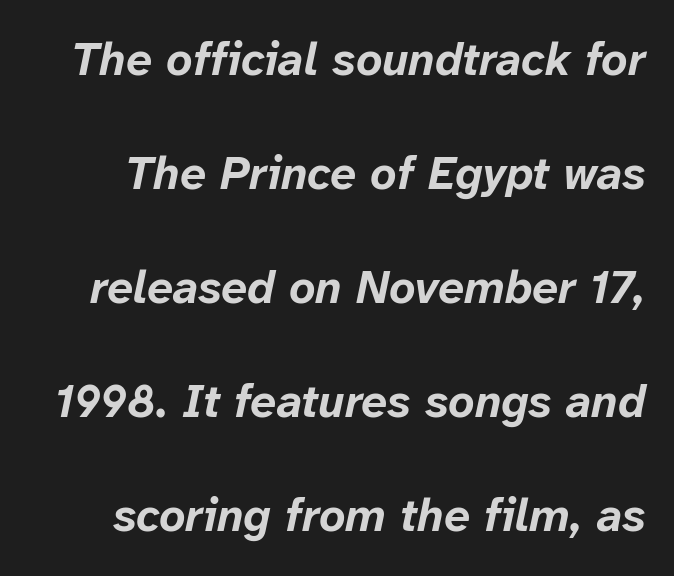
{"italic": "yes", "lean": "right", "slant_degrees": 12, "bold": "yes", "weight": "bold", "width": "normal", "stroke_contrast": "low", "x_height": "medium", "monospaced": "no", "underline": "no", "line_spacing": "loose", "line_spacing_ratio": 2.48, "letter_spacing": "normal", "letter_spacing_em": 0.0, "glyph_px": 46}
